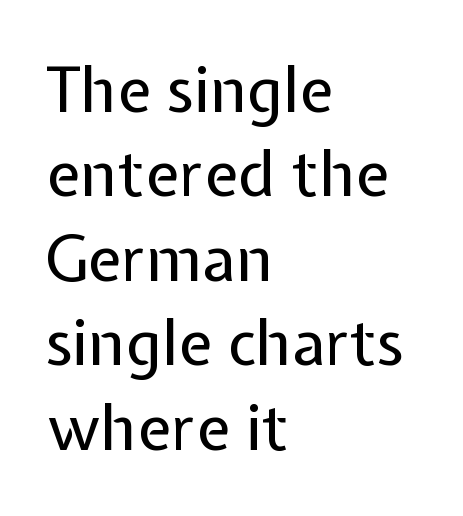
The image shows 63 px regular-weight sans-serif type, upright; set left-aligned, normal line spacing (1.34x), normal letter spacing, not underlined; low stroke contrast and a medium x-height.
